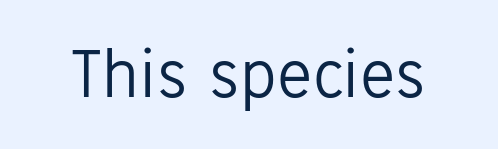
The image shows 72 px light sans-serif type, upright; set normal letter spacing, not underlined; low stroke contrast and a medium x-height.
